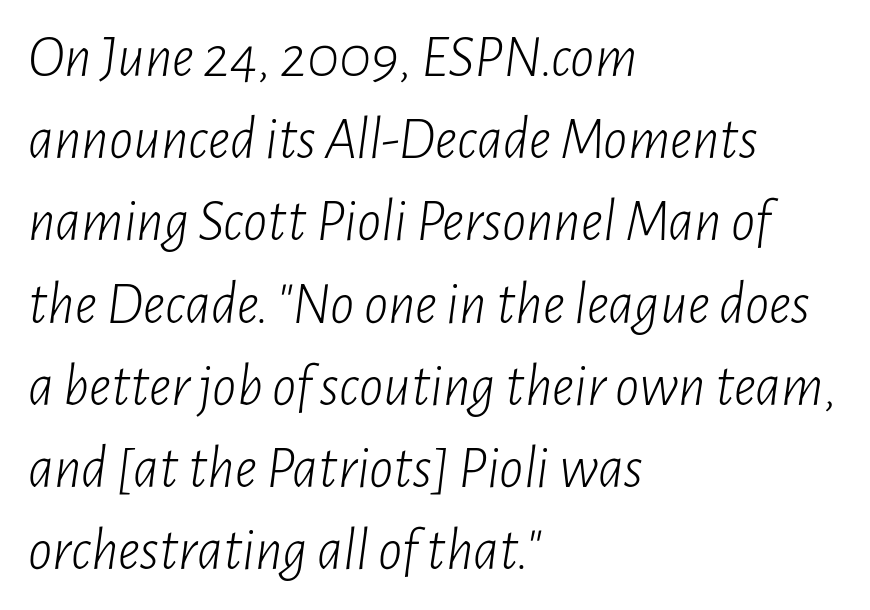
{"italic": "yes", "lean": "right", "slant_degrees": 7, "bold": "no", "weight": "light", "width": "condensed", "stroke_contrast": "low", "x_height": "medium", "monospaced": "no", "underline": "no", "align": "left", "line_spacing": "normal", "line_spacing_ratio": 1.37, "letter_spacing": "normal", "letter_spacing_em": 0.0, "glyph_px": 60}
